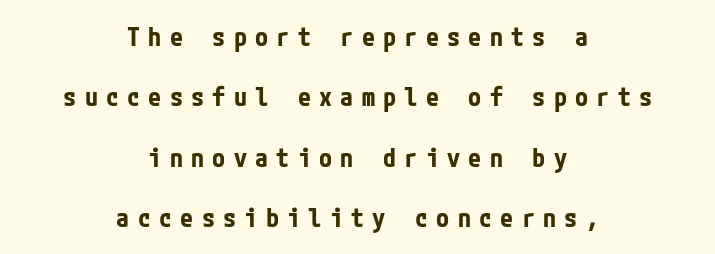
Here the glyphs are tracked loosely, breaking word shapes into spaced letters. Plain, unruled lines of type. Typographic density is high because the face is bold. Unlike italic type, these characters show no tilt at all.
